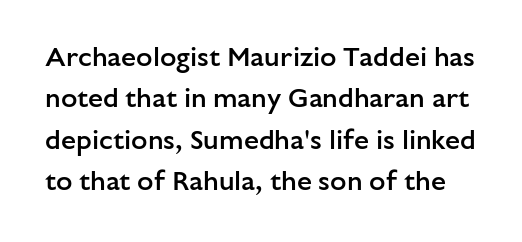
{"italic": "no", "bold": "semi", "underline": "no", "line_spacing": "normal", "line_spacing_ratio": 1.53, "letter_spacing": "normal", "letter_spacing_em": 0.0, "glyph_px": 27}
